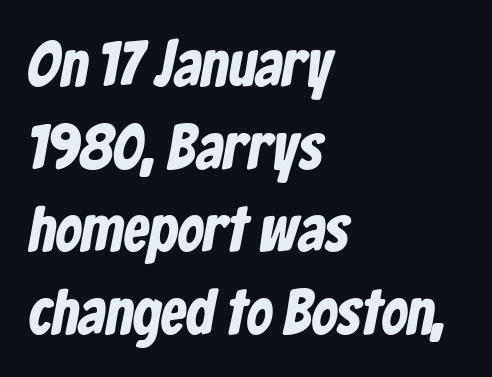
The paragraph shown leans on its left margin. The face used here is proportionally spaced, like ordinary book or web type. The space between consecutive lines is moderate. The designer went with a sans here, leaving each stem footless. Underline: absent.
